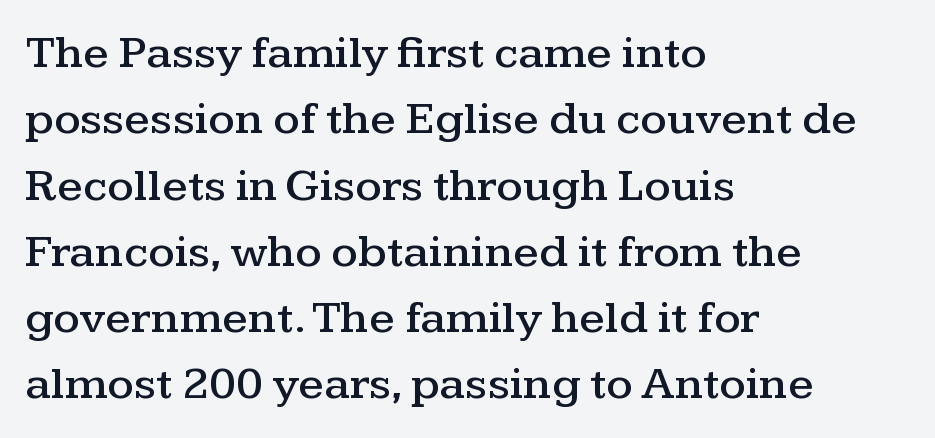
Q: Is the text italic (slanted)? A: No, it is upright.
Q: Is the typeface a serif or a sans-serif typeface? A: Serif.
Q: Is the text underlined? A: No.
Q: How is the paragraph aligned? A: Left-aligned.
Q: Is the spacing between letters normal or unusually wide? A: Normal.
Q: Is the spacing between lines tight, normal or loose? A: Normal.
Q: Width (condensed, normal, or wide)? A: Wide.
Q: Stroke contrast? A: Medium.
Q: x-height? A: Medium.
Q: Monospaced? A: No.
